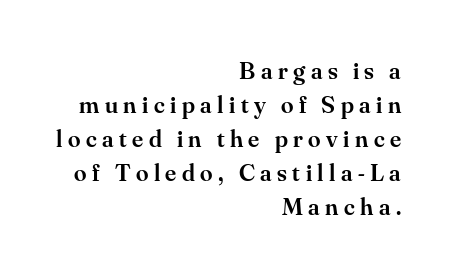
The strokes are fattened partway — semibold, not bold. Characters follow at a spacing far wider than the type designer built in. The typography opts for an upright posture over an oblique one. Every row of glyphs terminates at an identical x-position on the right.
